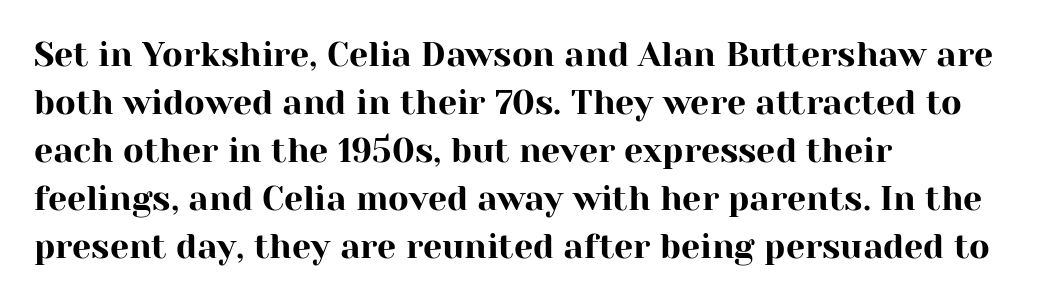
{"serif": "yes", "italic": "no", "width": "normal", "stroke_contrast": "high", "x_height": "medium", "monospaced": "no", "underline": "no", "align": "left", "line_spacing": "normal", "line_spacing_ratio": 1.41, "letter_spacing": "normal", "letter_spacing_em": 0.0, "glyph_px": 34}
